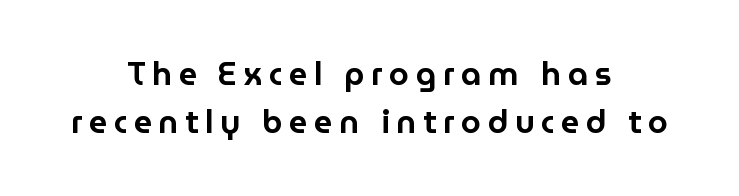
The image shows 32 px sans-serif type, upright; set centered, normal line spacing (1.5x), unusually wide letter spacing (+0.21 em), not underlined; low stroke contrast and a medium x-height.
